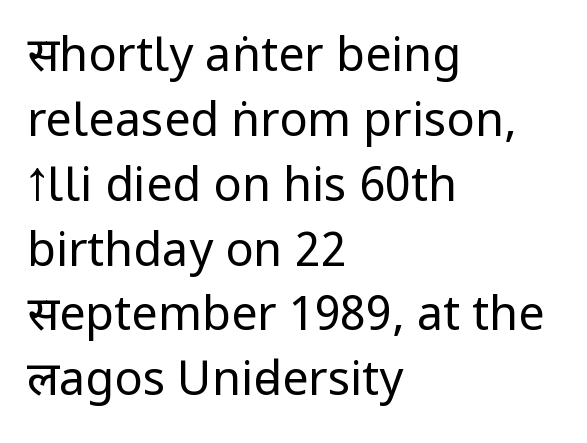
{"serif": "no", "italic": "no", "bold": "no", "weight": "regular", "width": "condensed", "stroke_contrast": "low", "x_height": "large", "monospaced": "no", "underline": "no", "align": "left", "line_spacing": "normal", "line_spacing_ratio": 1.38, "letter_spacing": "normal", "letter_spacing_em": 0.0, "glyph_px": 47}
